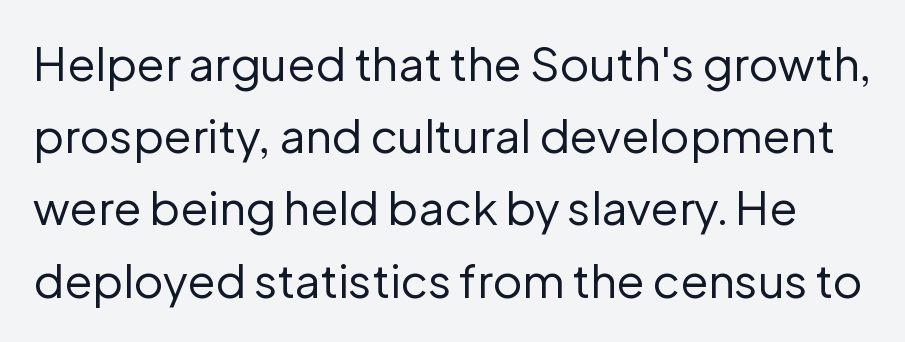
The image shows 46 px regular-weight sans-serif type, upright; set normal line spacing (1.57x), normal letter spacing, not underlined; low stroke contrast and a medium x-height.
